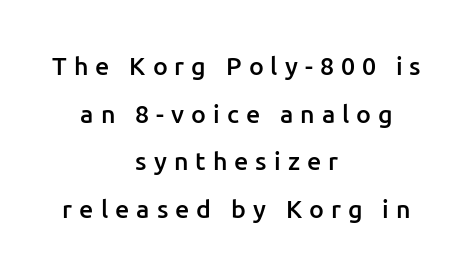
{"italic": "no", "bold": "semi", "underline": "no", "align": "center", "line_spacing": "loose", "line_spacing_ratio": 1.91, "letter_spacing": "wide", "letter_spacing_em": 0.28, "glyph_px": 25}
